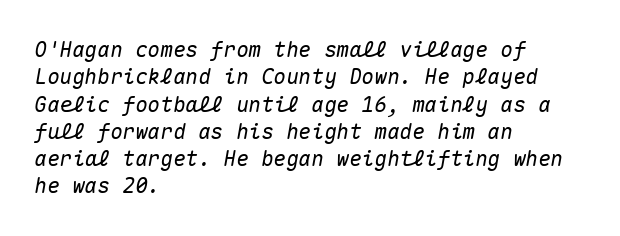
The image shows 21 px text type, italic (leaning right); set left-aligned, normal line spacing (1.3x), normal letter spacing, not underlined.
